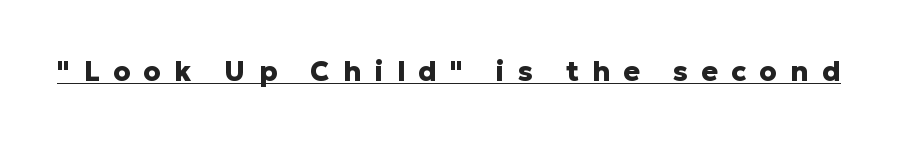
Characters follow at a spacing far wider than the type designer built in. You could not count columns in this text — the font is proportionally spaced. The axis of the letterforms is exactly vertical. In designer terms, the underline attribute is active on this setting. You'd pick this weight for a headline — it's a proper bold. These lines are composed in type without serifs.
